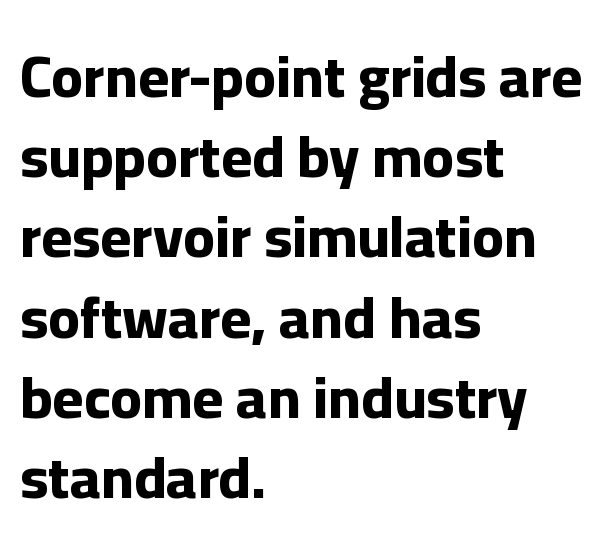
The image shows 59 px bold sans-serif type, upright; set left-aligned, normal line spacing (1.36x), normal letter spacing, not underlined; low stroke contrast and a medium x-height.
